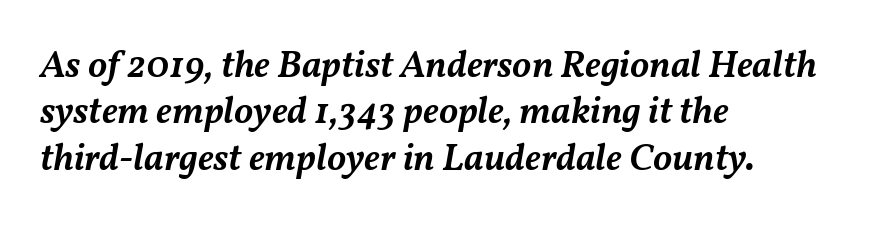
Q: Is the text bold? A: Semi-bold.
Q: Is the text italic (slanted)? A: Yes, it leans right by about 11 degrees.
Q: Is the text underlined? A: No.
Q: How is the paragraph aligned? A: Left-aligned.
Q: Is the spacing between letters normal or unusually wide? A: Normal.
Q: Width (condensed, normal, or wide)? A: Normal.
Q: Stroke contrast? A: Medium.
Q: x-height? A: Medium.
Q: Monospaced? A: No.
